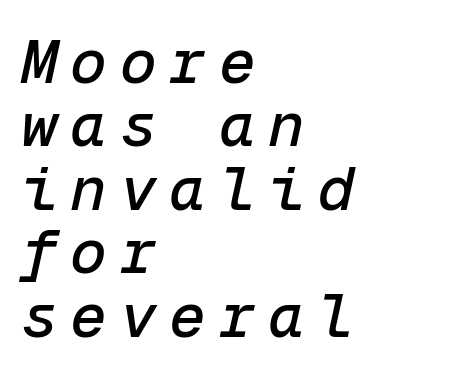
{"italic": "yes", "lean": "right", "slant_degrees": 12, "width": "normal", "stroke_contrast": "low", "x_height": "medium", "monospaced": "yes", "underline": "no", "align": "left", "line_spacing": "tight", "line_spacing_ratio": 1.04, "letter_spacing": "wide", "letter_spacing_em": 0.21, "glyph_px": 61}
